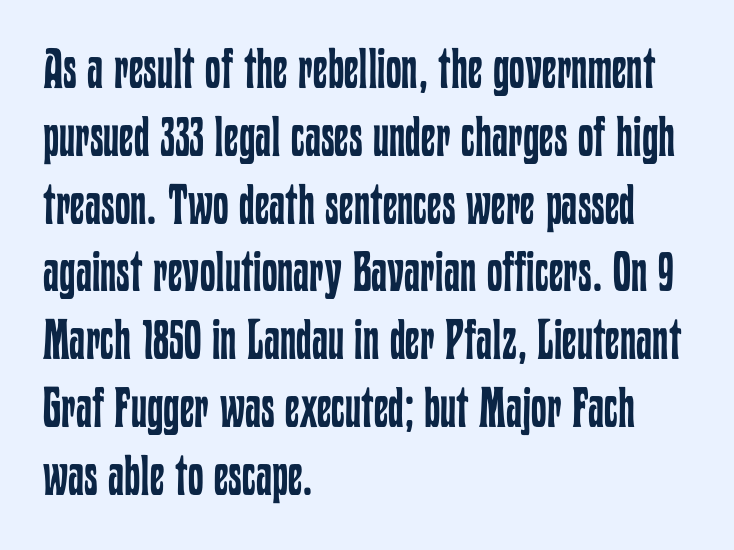
Q: Is the text bold? A: No.
Q: Is the text italic (slanted)? A: No, it is upright.
Q: Is the text underlined? A: No.
Q: How is the paragraph aligned? A: Left-aligned.
Q: Is the spacing between letters normal or unusually wide? A: Normal.
Q: Width (condensed, normal, or wide)? A: Condensed.
Q: Stroke contrast? A: Low.
Q: x-height? A: Medium.
Q: Monospaced? A: No.
